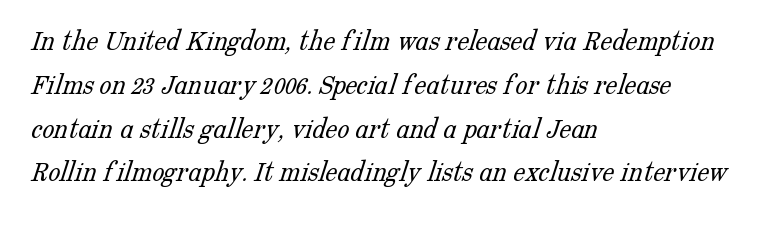
{"serif": "yes", "bold": "no", "weight": "light", "width": "normal", "stroke_contrast": "low", "x_height": "medium", "monospaced": "no", "underline": "no", "align": "left", "line_spacing": "normal", "line_spacing_ratio": 1.46, "letter_spacing": "normal", "letter_spacing_em": 0.0, "glyph_px": 30}
